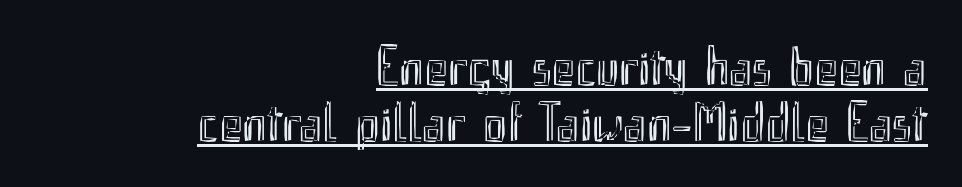
The image shows 56 px condensed type, upright; set right-aligned, tight line spacing (1.0x), normal letter spacing, underlined; a small x-height.
